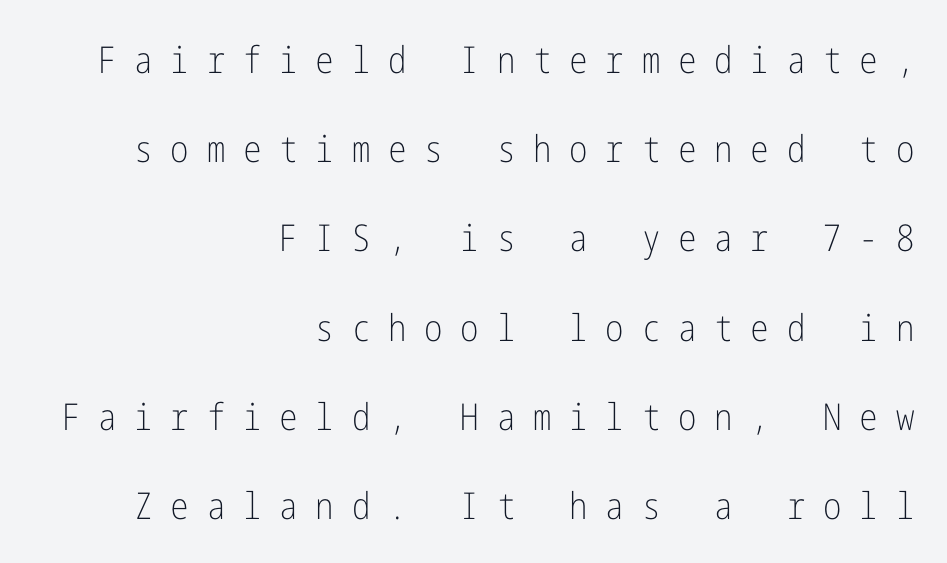
The image shows 37 px light, condensed sans-serif type, upright; set right-aligned, loose line spacing (2.41x), unusually wide letter spacing (+0.48 em), not underlined; low stroke contrast and a medium x-height.
